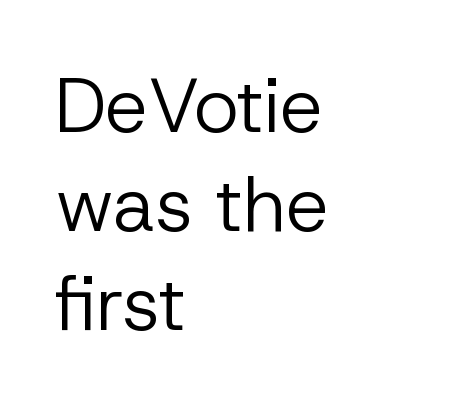
{"serif": "no", "italic": "no", "bold": "no", "weight": "regular", "width": "normal", "stroke_contrast": "low", "x_height": "medium", "monospaced": "no", "underline": "no", "align": "left", "line_spacing": "normal", "line_spacing_ratio": 1.3, "letter_spacing": "normal", "letter_spacing_em": 0.0, "glyph_px": 76}
